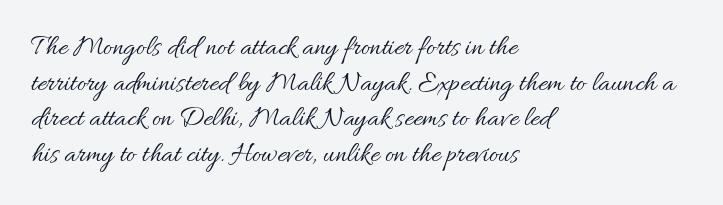
The image shows 28 px regular-weight type; set left-aligned, normal line spacing (1.27x), normal letter spacing, not underlined; medium stroke contrast and a small x-height.
